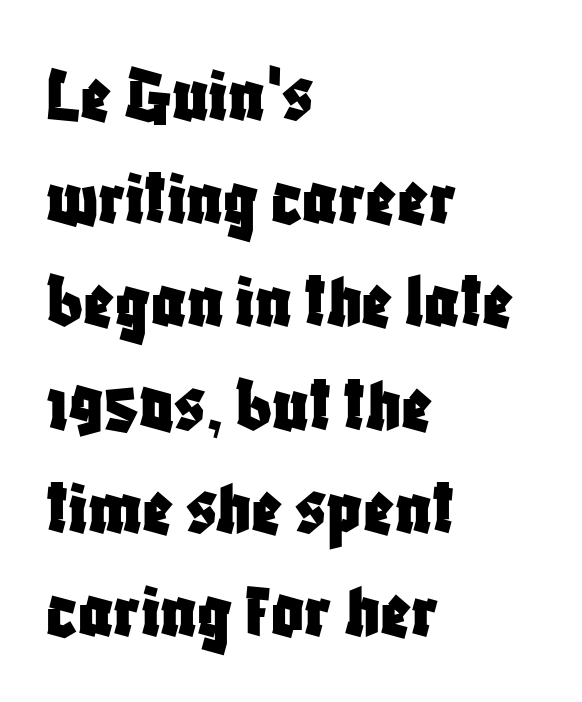
Q: Is the text italic (slanted)? A: No, it is upright.
Q: Is the typeface a serif or a sans-serif typeface? A: Sans-serif.
Q: Is the text underlined? A: No.
Q: How is the paragraph aligned? A: Left-aligned.
Q: Is the spacing between letters normal or unusually wide? A: Normal.
Q: Is the spacing between lines tight, normal or loose? A: Normal.
Q: Width (condensed, normal, or wide)? A: Condensed.
Q: Stroke contrast? A: Low.
Q: x-height? A: Large.
Q: Monospaced? A: No.
